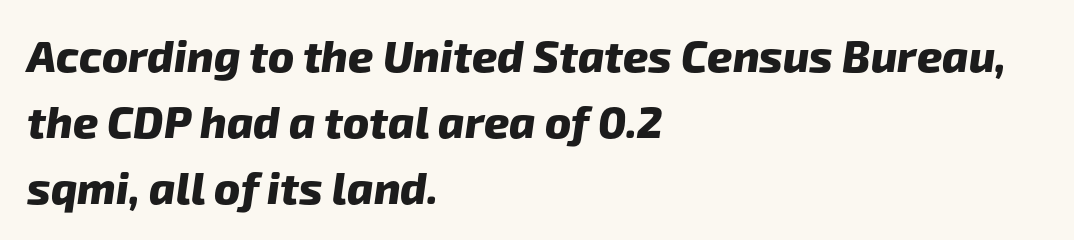
Heavy-handed strokes throughout: this text is bold. Note the varied advance widths — an 'i' is clearly narrower than an 'm'. Does the leading feel generous? No, just average. Type style note: lacks serifs. Caption: multi-line text, flush left, ragged right. The face used here is rendered with its standard letterfit.
